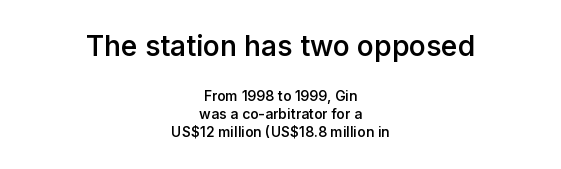
{"serif": "no", "italic": "no", "bold": "semi", "weight": "semibold", "width": "normal", "stroke_contrast": "low", "x_height": "medium", "monospaced": "no", "underline": "no", "align": "center", "line_spacing": "normal", "line_spacing_ratio": 1.29, "letter_spacing": "normal", "letter_spacing_em": 0.0, "larger_block": "first", "size_ratio": 2.0, "glyph_px": 28}
